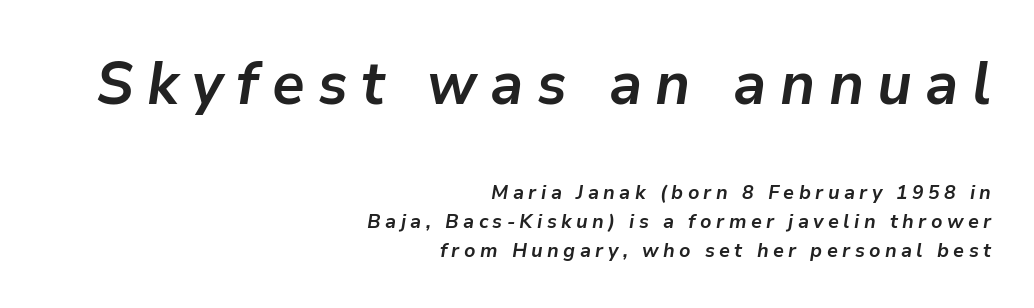
{"italic": "yes", "lean": "right", "slant_degrees": 9, "bold": "yes", "weight": "semibold", "width": "normal", "stroke_contrast": "low", "x_height": "medium", "monospaced": "no", "underline": "no", "align": "right", "line_spacing": "normal", "line_spacing_ratio": 1.45, "letter_spacing": "wide", "letter_spacing_em": 0.22, "larger_block": "first", "size_ratio": 3.0, "glyph_px": 60}
